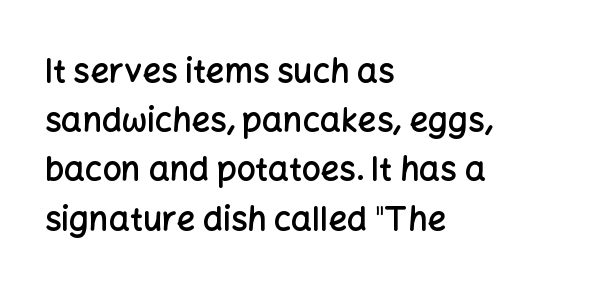
Anything drawn beneath the words? Only blank space. A typesetter would call this proportional, since set widths differ per character. If you measured baseline to baseline, you'd find a middling distance. The font family rendered here belongs to the sans-serif group.
